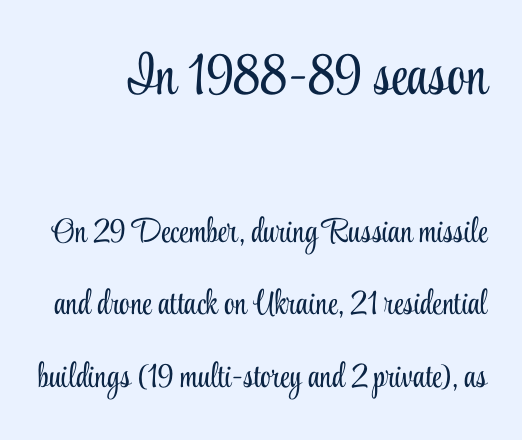
The image shows 59 px light, condensed serif type; set loose line spacing (2.13x), normal letter spacing, not underlined; the first (top) block is 1.74x larger; low stroke contrast and a small x-height.
